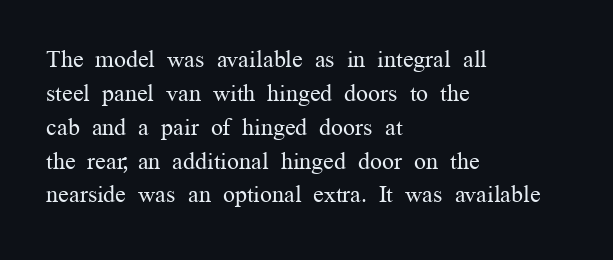
Decoration check: the copy has no underline. Teacher's note: observe the even left margin — that is flush-left alignment. Interline gaps are of average width in this sample. No chunkiness to these letters — they're not bold. These lines were composed using upright roman letters.
